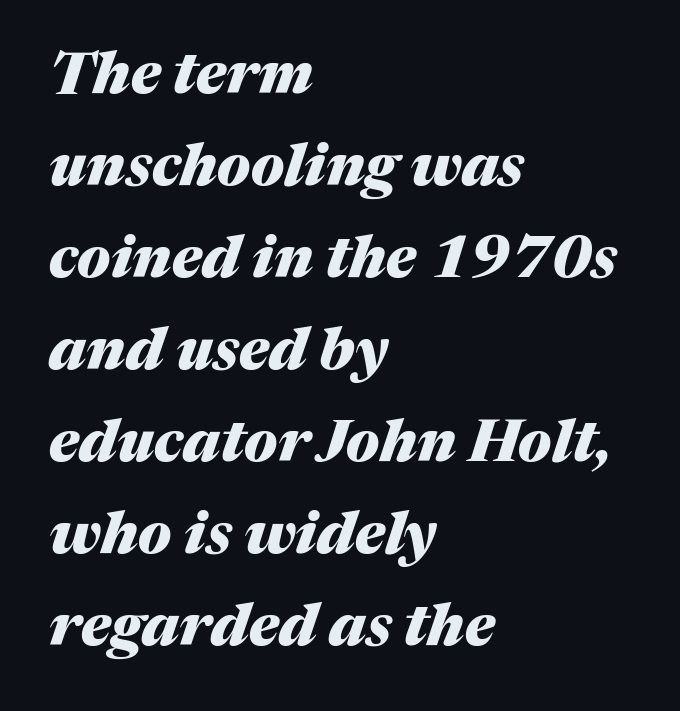
Students, note that the glyphs here touch the page at normal intervals. The glyphs look as if they've been sheared to an angle. The passage shown is typed in a proportional face where columns would drift. Does the leading feel generous? No, just average.
